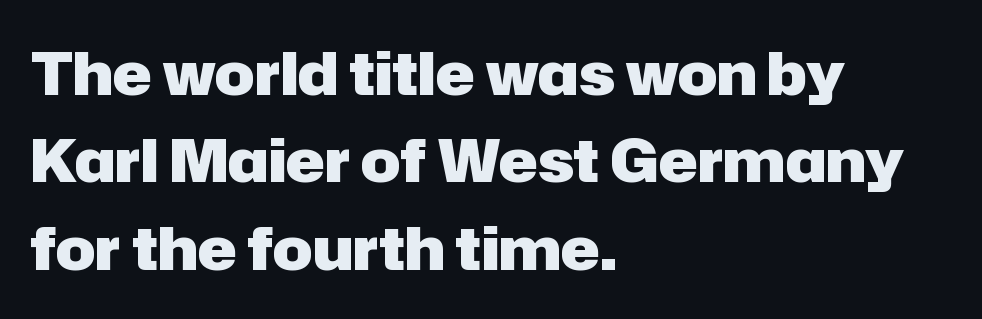
Heavy-handed strokes throughout: this text is bold. The baseline area is clear. The lettering stays uniformly vertical, giving the passage a roman look. Short note: letters normally spaced.
